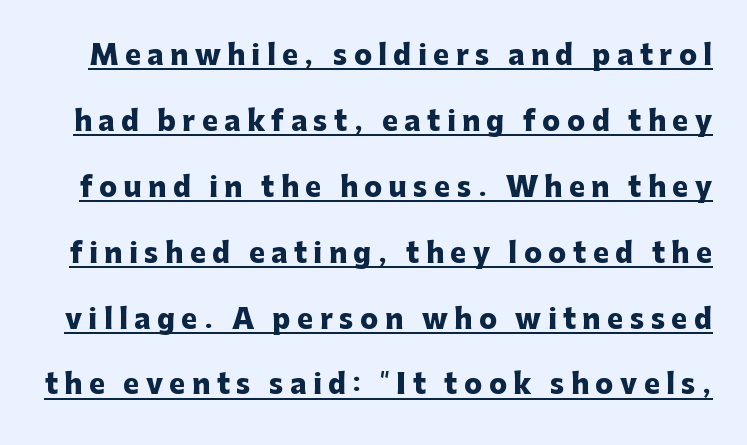
The image shows 27 px bold type, upright; set loose line spacing (2.44x), unusually wide letter spacing (+0.24 em), underlined.
